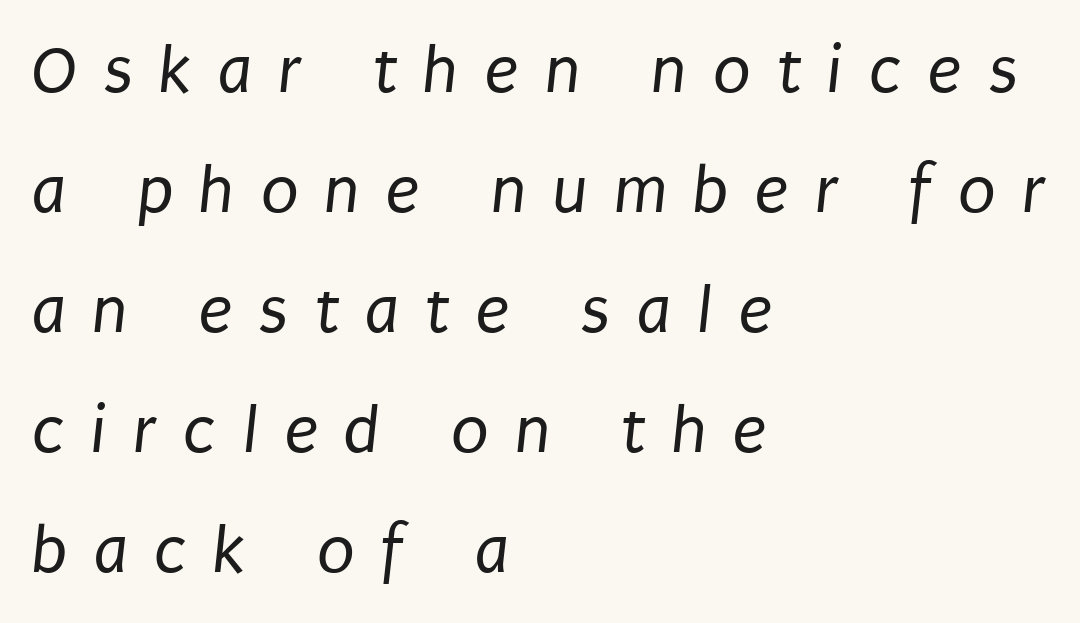
Reading down the block, your eye returns to a fixed left position each line. To sum up the face: it is a sans, with no serifs. Stem width sits at or under what a default text font uses. Decoration check: the copy has no underline. Is the letter spacing exaggerated? Yes — the characters are pushed far apart.
